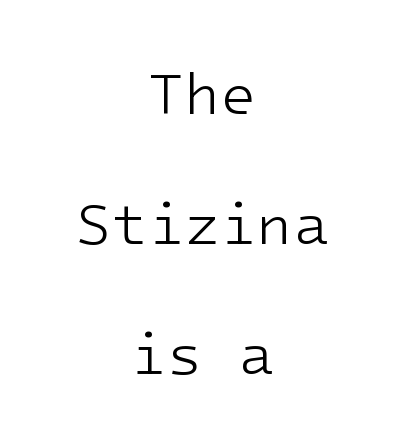
The image shows 59 px light sans-serif type, upright, monospaced; set centered, loose line spacing (2.2x), normal letter spacing, not underlined; low stroke contrast and a medium x-height.
